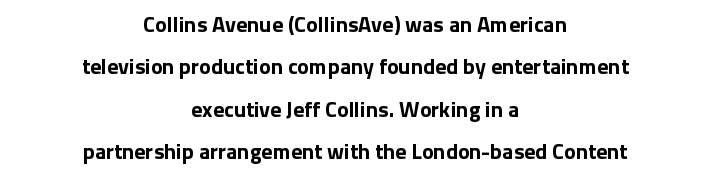
The area under the type is left untouched. The rendering keeps characters at their native spacing. If you measured baseline to baseline, you'd find a long distance. Caption: bold face, heavy strokes. The paragraph shown floats in the horizontal middle. Posture: vertical.
